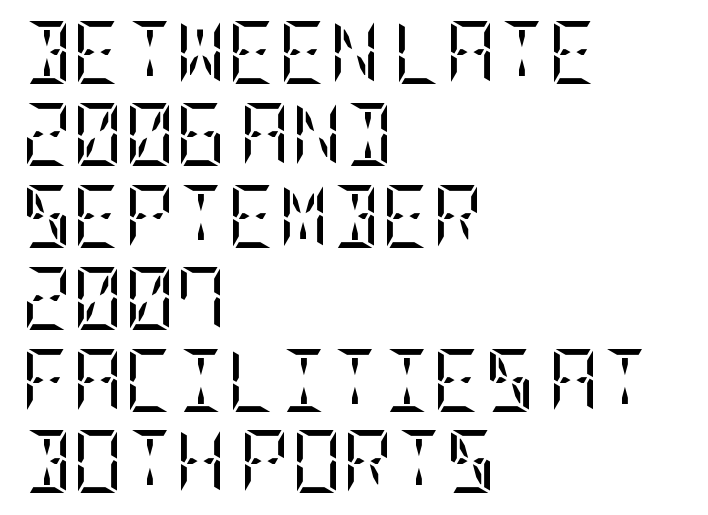
Q: Is the text bold? A: No.
Q: Is the text italic (slanted)? A: No, it is upright.
Q: Is the typeface a serif or a sans-serif typeface? A: Serif.
Q: Is the text underlined? A: No.
Q: How is the paragraph aligned? A: Left-aligned.
Q: Is the spacing between letters normal or unusually wide? A: Normal.
Q: Is the spacing between lines tight, normal or loose? A: Normal.
Q: Width (condensed, normal, or wide)? A: Condensed.
Q: Stroke contrast? A: Low.
Q: x-height? A: Large.
